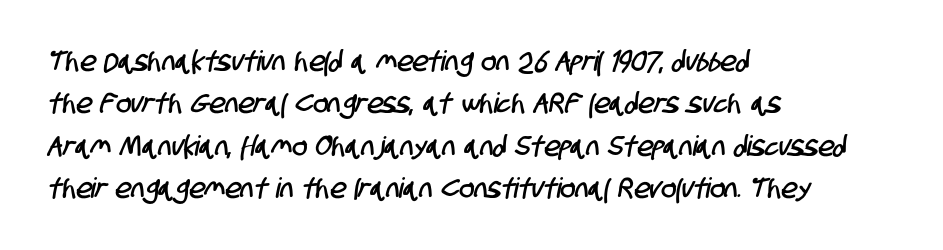
{"serif": "no", "width": "condensed", "stroke_contrast": "low", "x_height": "large", "monospaced": "no", "underline": "no", "align": "left", "line_spacing": "normal", "line_spacing_ratio": 1.51, "letter_spacing": "normal", "letter_spacing_em": 0.0, "glyph_px": 28}
